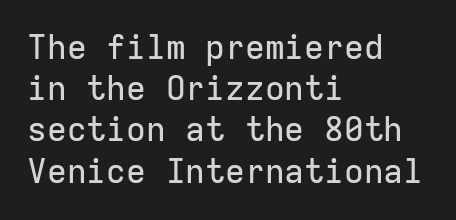
{"serif": "no", "italic": "no", "width": "normal", "stroke_contrast": "low", "x_height": "medium", "monospaced": "yes", "underline": "no", "align": "left", "line_spacing": "normal", "line_spacing_ratio": 1.25, "letter_spacing": "normal", "letter_spacing_em": 0.0, "glyph_px": 33}
